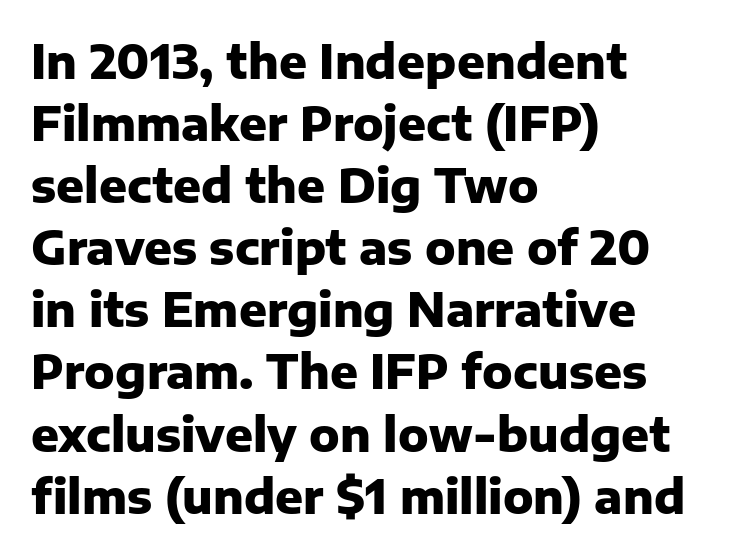
Upright lettering throughout. Layout note: lines flush left. These words are printed bold, with thick strokes throughout. The typeface chosen for these lines omits serifs.
